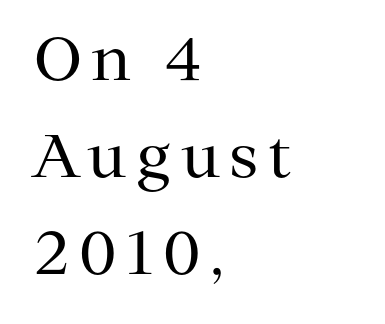
Q: Is the text bold? A: No.
Q: Is the text italic (slanted)? A: No, it is upright.
Q: Is the typeface a serif or a sans-serif typeface? A: Serif.
Q: Is the text underlined? A: No.
Q: How is the paragraph aligned? A: Left-aligned.
Q: Is the spacing between lines tight, normal or loose? A: Normal.
Q: Width (condensed, normal, or wide)? A: Normal.
Q: Stroke contrast? A: Medium.
Q: x-height? A: Medium.
Q: Monospaced? A: No.
